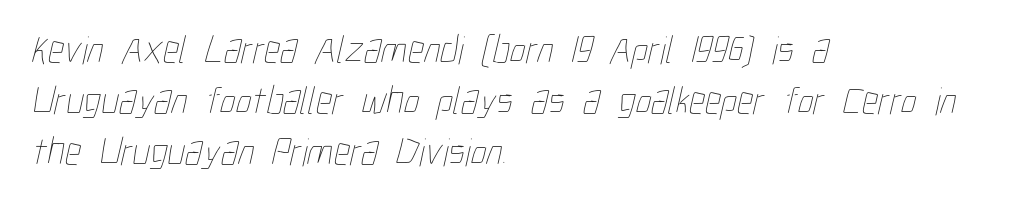
Q: Is the text bold? A: No.
Q: Is the text underlined? A: No.
Q: How is the paragraph aligned? A: Left-aligned.
Q: Is the spacing between letters normal or unusually wide? A: Normal.
Q: Is the spacing between lines tight, normal or loose? A: Normal.
Q: Width (condensed, normal, or wide)? A: Condensed.
Q: Stroke contrast? A: Low.
Q: x-height? A: Medium.
Q: Monospaced? A: No.
